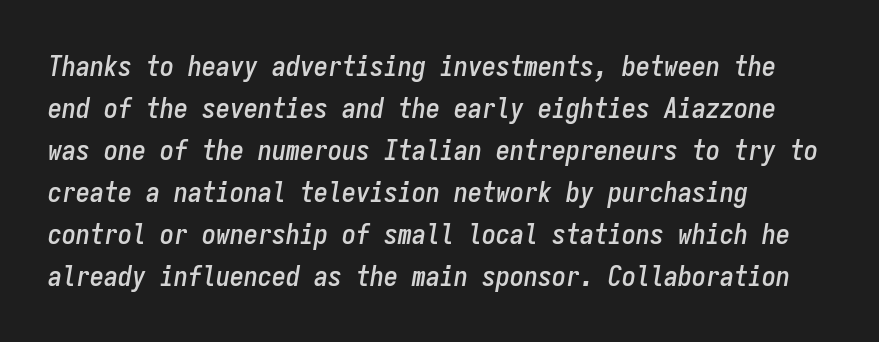
{"italic": "yes", "lean": "right", "slant_degrees": 9, "width": "condensed", "stroke_contrast": "low", "x_height": "medium", "monospaced": "yes", "underline": "no", "align": "left", "line_spacing": "normal", "line_spacing_ratio": 1.5, "letter_spacing": "normal", "letter_spacing_em": 0.0, "glyph_px": 28}
